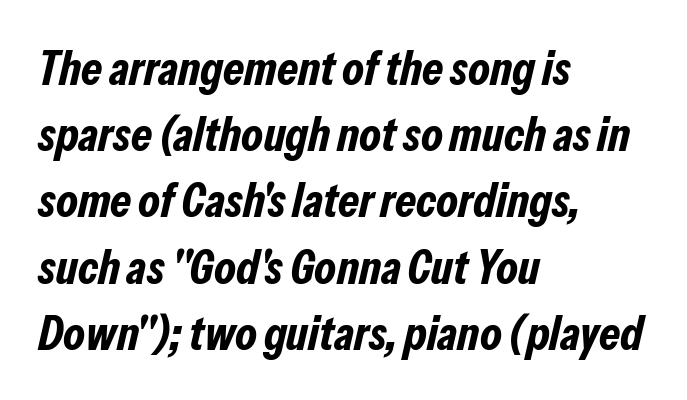
Q: Is the text bold? A: Yes.
Q: Is the text italic (slanted)? A: Yes, it leans right by about 13 degrees.
Q: Is the text underlined? A: No.
Q: How is the paragraph aligned? A: Left-aligned.
Q: Is the spacing between letters normal or unusually wide? A: Normal.
Q: Is the spacing between lines tight, normal or loose? A: Normal.
Q: Width (condensed, normal, or wide)? A: Condensed.
Q: Stroke contrast? A: Low.
Q: x-height? A: Medium.
Q: Monospaced? A: No.
